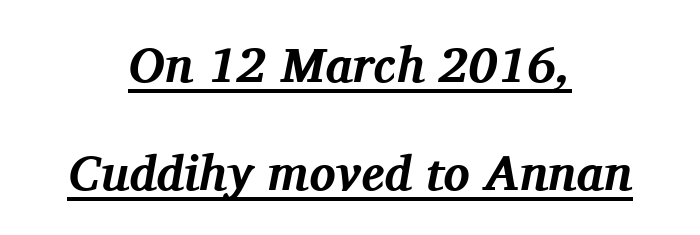
Q: Is the text bold? A: Yes.
Q: Is the text italic (slanted)? A: Yes, it leans right by about 11 degrees.
Q: Is the typeface a serif or a sans-serif typeface? A: Serif.
Q: Is the text underlined? A: Yes.
Q: How is the paragraph aligned? A: Centered.
Q: Is the spacing between letters normal or unusually wide? A: Normal.
Q: Is the spacing between lines tight, normal or loose? A: Loose.
Q: Width (condensed, normal, or wide)? A: Normal.
Q: Stroke contrast? A: Medium.
Q: x-height? A: Medium.
Q: Monospaced? A: No.
